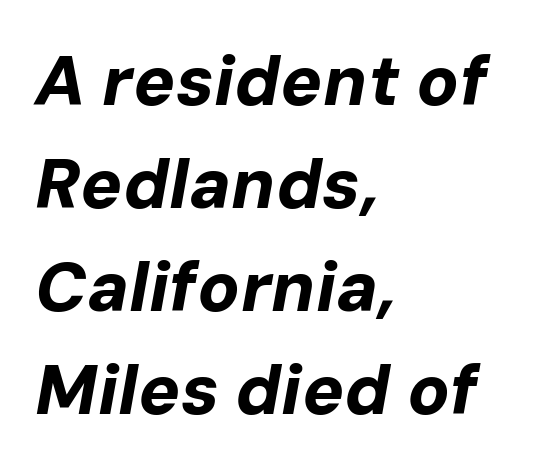
Q: Is the text bold? A: Yes.
Q: Is the text italic (slanted)? A: Yes, it leans right by about 10 degrees.
Q: Is the text underlined? A: No.
Q: How is the paragraph aligned? A: Left-aligned.
Q: Is the spacing between letters normal or unusually wide? A: Normal.
Q: Is the spacing between lines tight, normal or loose? A: Normal.
Q: Width (condensed, normal, or wide)? A: Normal.
Q: Stroke contrast? A: Low.
Q: x-height? A: Medium.
Q: Monospaced? A: No.
